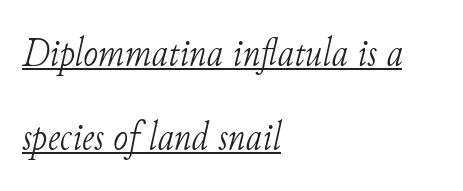
The image shows 40 px light serif type, italic (leaning right); set left-aligned, loose line spacing (2.11x), normal letter spacing, underlined; low stroke contrast and a small x-height.
